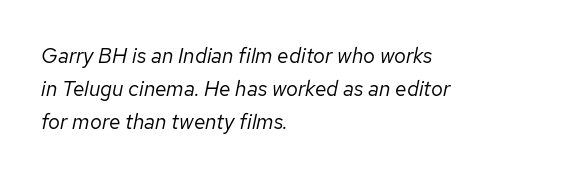
{"italic": "yes", "lean": "right", "slant_degrees": 12, "bold": "no", "underline": "no", "align": "left", "line_spacing": "normal", "line_spacing_ratio": 1.57, "letter_spacing": "normal", "letter_spacing_em": 0.0, "glyph_px": 21}
